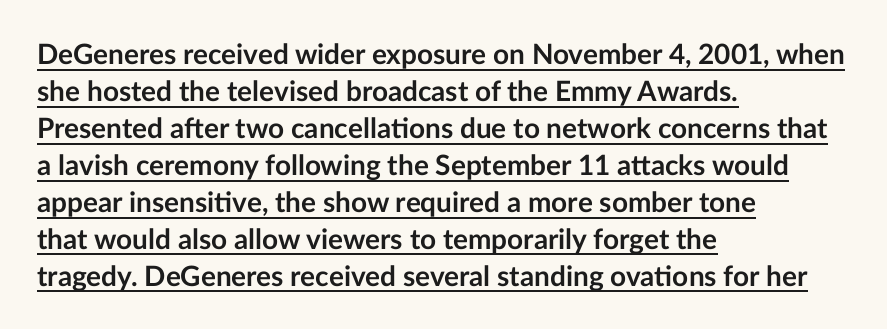
Classification — sans serif. Emphasis is given by a line drawn under the lettering. The setting favours the left margin, as ordinary paragraphs usually do. Spacing between characters is what you'd get straight out of the box. Is this a fixed-width face? No — the glyphs have proportional, varying widths. Compared with typical paragraphs, the rows here are spaced about the same.
